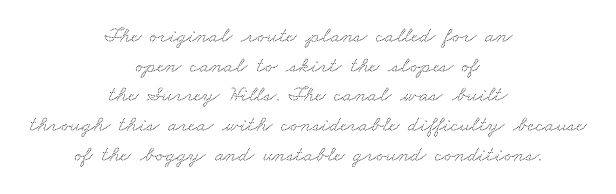
{"underline": "no", "align": "center", "line_spacing": "normal", "line_spacing_ratio": 1.35, "letter_spacing": "normal", "letter_spacing_em": 0.0, "glyph_px": 22}
